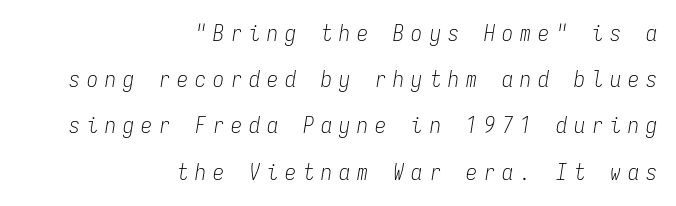
{"italic": "yes", "lean": "right", "slant_degrees": 9, "bold": "no", "underline": "no", "align": "right", "line_spacing": "loose", "line_spacing_ratio": 2.1, "letter_spacing": "wide", "letter_spacing_em": 0.32, "glyph_px": 22}
